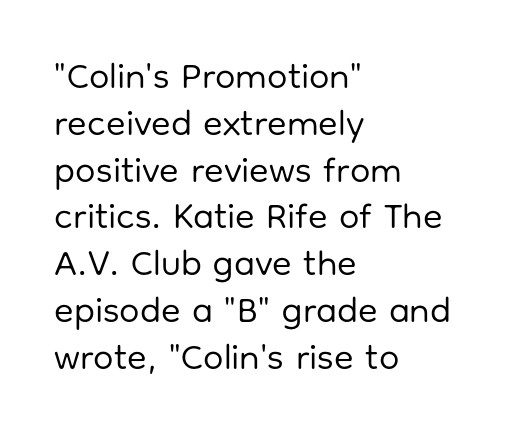
Character widths vary here, with narrow letters taking less room than wide ones. No extra ink here — the face is not bold. These lines are set flush left with a ragged right edge. Does extra space separate the letters? No, they use regular spacing. This is the regular roman posture of the typeface. Look at the bottom of the vertical strokes: they stop flat, with no serifs.
